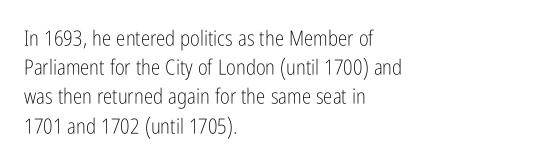
Q: Is the text bold? A: No.
Q: Is the text italic (slanted)? A: No, it is upright.
Q: Is the text underlined? A: No.
Q: How is the paragraph aligned? A: Left-aligned.
Q: Is the spacing between letters normal or unusually wide? A: Normal.
Q: Is the spacing between lines tight, normal or loose? A: Normal.
